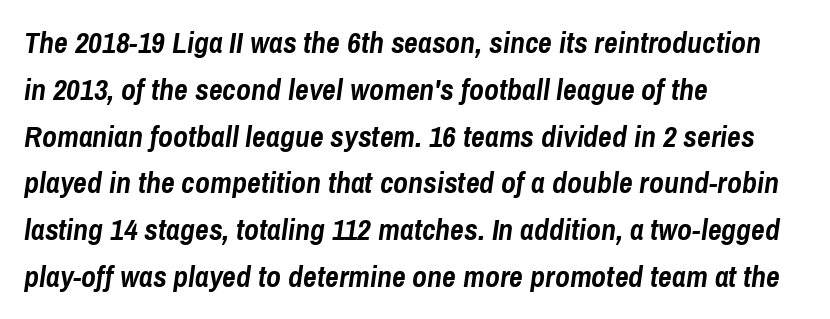
{"italic": "yes", "lean": "right", "slant_degrees": 8, "bold": "yes", "weight": "semibold", "width": "condensed", "stroke_contrast": "low", "x_height": "medium", "monospaced": "no", "underline": "no", "align": "left", "line_spacing": "normal", "line_spacing_ratio": 1.56, "letter_spacing": "normal", "letter_spacing_em": 0.0, "glyph_px": 30}
